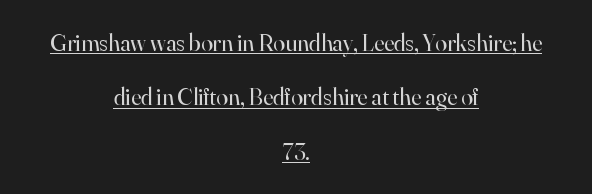
Here the glyphs are tracked normally, forming tight word shapes. Compared with a typical body face, this is equally light or lighter still. The designer dialed line spacing up above the default. Is the block centered? Yes — each line is placed symmetrically about the middle. A continuous stroke trails under the words, as in a hyperlink. When letters stand straight like this, we call the style roman or upright.
